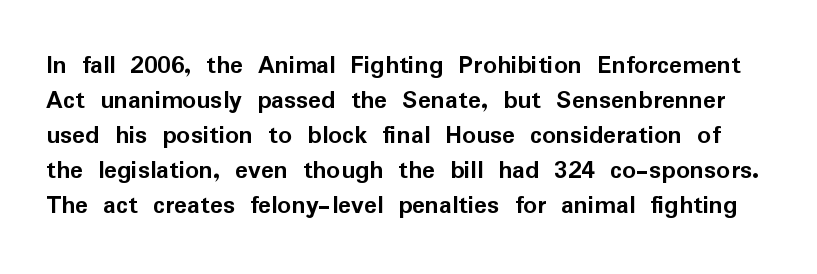
Q: Is the text bold? A: Yes.
Q: Is the text italic (slanted)? A: No, it is upright.
Q: Is the text underlined? A: No.
Q: Is the spacing between letters normal or unusually wide? A: Normal.
Q: Is the spacing between lines tight, normal or loose? A: Normal.
